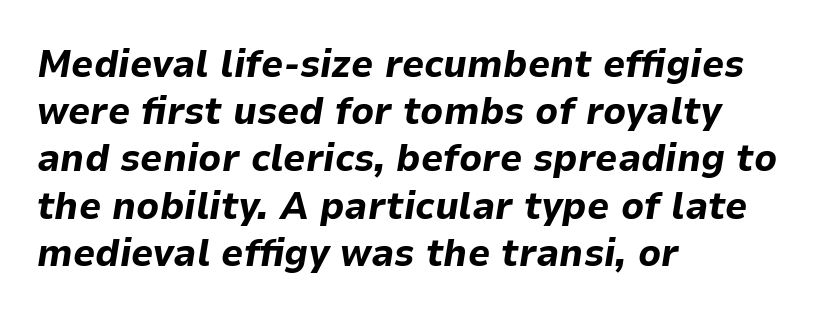
The image shows 39 px bold type, italic (leaning right); set left-aligned, line spacing 1.21x, normal letter spacing, not underlined; low stroke contrast and a medium x-height.
